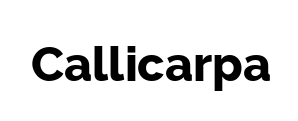
The image shows 48 px bold sans-serif type, upright; set normal letter spacing, not underlined; low stroke contrast and a medium x-height.
